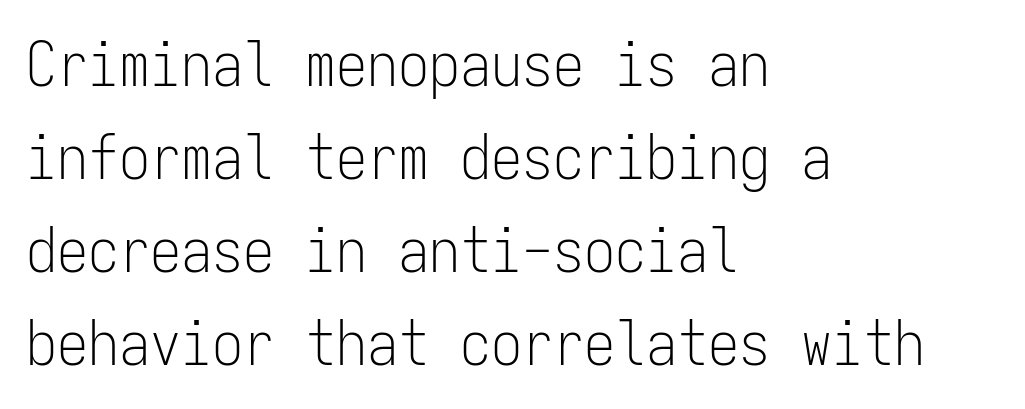
Q: Is the text bold? A: No.
Q: Is the text italic (slanted)? A: No, it is upright.
Q: Is the typeface a serif or a sans-serif typeface? A: Sans-serif.
Q: Is the text underlined? A: No.
Q: How is the paragraph aligned? A: Left-aligned.
Q: Is the spacing between letters normal or unusually wide? A: Normal.
Q: Is the spacing between lines tight, normal or loose? A: Normal.
Q: Width (condensed, normal, or wide)? A: Condensed.
Q: Stroke contrast? A: Low.
Q: x-height? A: Medium.
Q: Monospaced? A: Yes.
